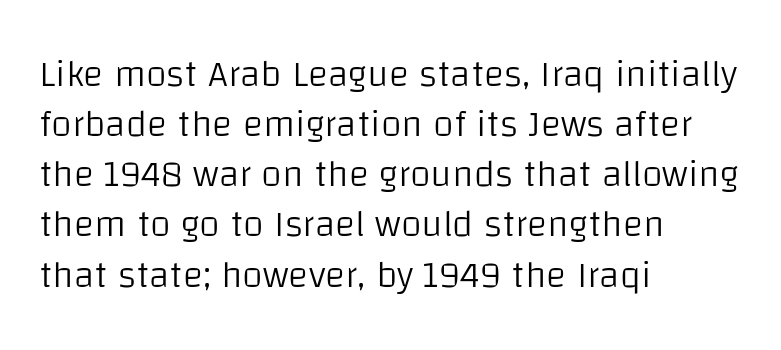
The image shows 38 px light sans-serif type, upright; set left-aligned, normal line spacing (1.32x), normal letter spacing, not underlined; low stroke contrast and a large x-height.
